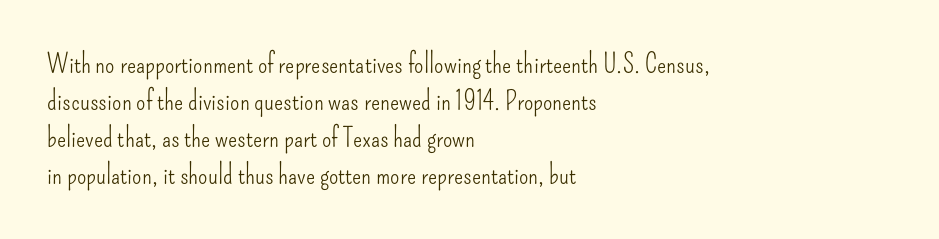
{"italic": "no", "bold": "no", "underline": "no", "align": "left", "line_spacing": "normal", "line_spacing_ratio": 1.37, "letter_spacing": "normal", "letter_spacing_em": 0.0, "glyph_px": 27}
